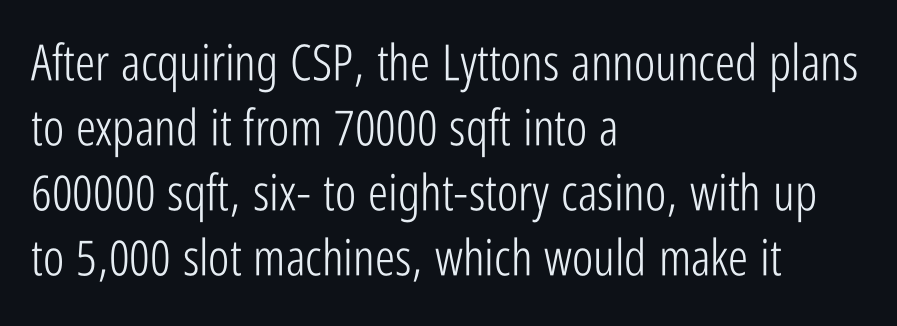
{"serif": "no", "italic": "no", "bold": "no", "weight": "light", "width": "condensed", "stroke_contrast": "low", "x_height": "medium", "monospaced": "no", "underline": "no", "align": "left", "line_spacing": "normal", "line_spacing_ratio": 1.3, "letter_spacing": "normal", "letter_spacing_em": 0.0, "glyph_px": 50}
